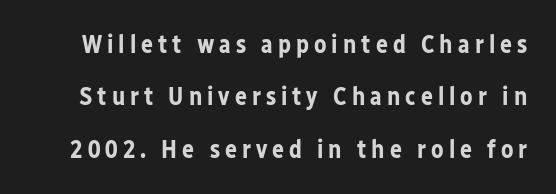
{"italic": "no", "bold": "yes", "underline": "no", "line_spacing": "loose", "line_spacing_ratio": 2.1, "letter_spacing": "wide", "letter_spacing_em": 0.2, "glyph_px": 25}
